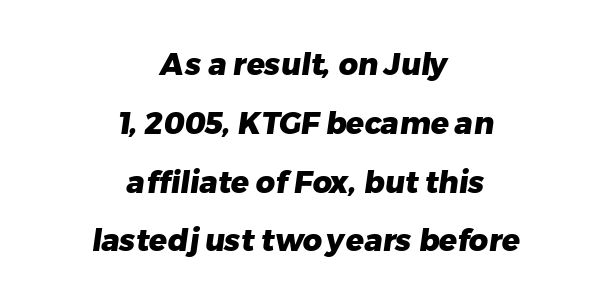
The image shows 30 px heavy sans-serif type; set centered, loose line spacing (1.96x), normal letter spacing, not underlined; low stroke contrast and a medium x-height.
